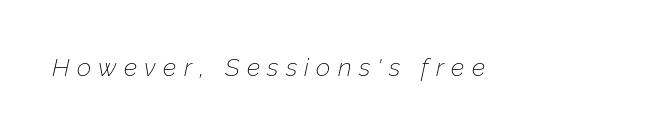
Q: Is the text bold? A: No.
Q: Is the text italic (slanted)? A: Yes, it leans right by about 12 degrees.
Q: Is the text underlined? A: No.
Q: Is the spacing between letters normal or unusually wide? A: Unusually wide.
